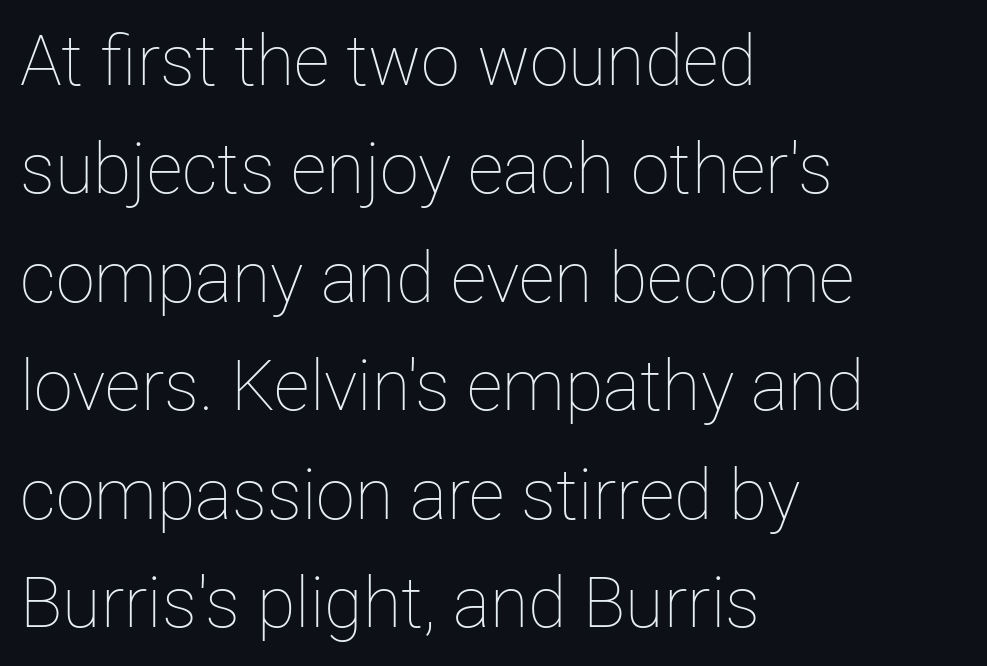
{"italic": "no", "bold": "no", "weight": "thin", "width": "normal", "stroke_contrast": "low", "x_height": "medium", "monospaced": "no", "underline": "no", "align": "left", "line_spacing": "normal", "line_spacing_ratio": 1.55, "letter_spacing": "normal", "letter_spacing_em": 0.0, "glyph_px": 70}
